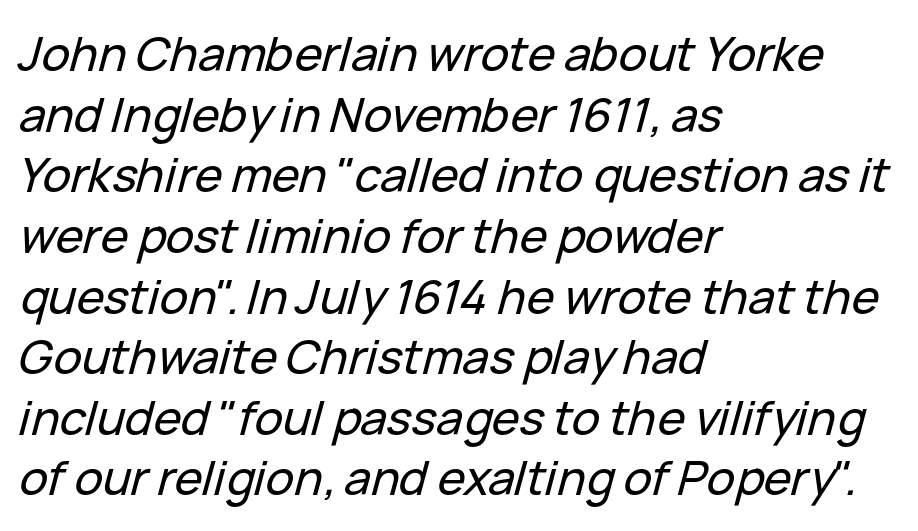
Any mark beneath the type? The region is blank. This rendering leaves character spacing at its baseline value. The lines sit at an ordinary, default distance from one another. These lines are rendered in a variable-pitch font. Each line starts at the same left margin while the right side varies.
